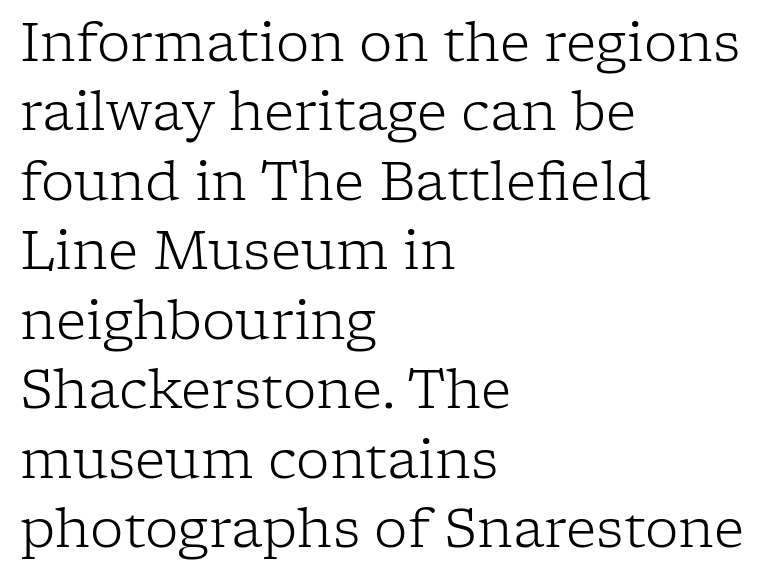
The weight tops out at a normal text grade. Posture: vertical. A bare baseline throughout the passage. The paragraph shown leans on its left margin.
